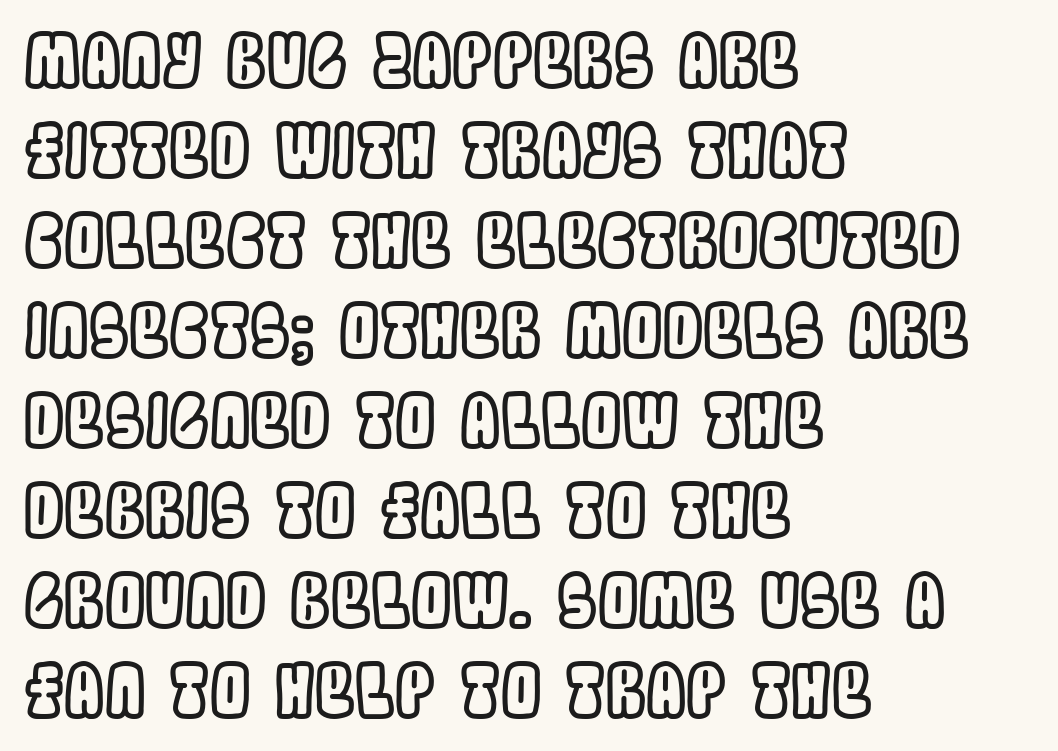
{"italic": "no", "width": "condensed", "x_height": "large", "monospaced": "no", "underline": "no", "align": "left", "line_spacing": "normal", "line_spacing_ratio": 1.25, "letter_spacing": "normal", "letter_spacing_em": 0.0, "glyph_px": 72}
